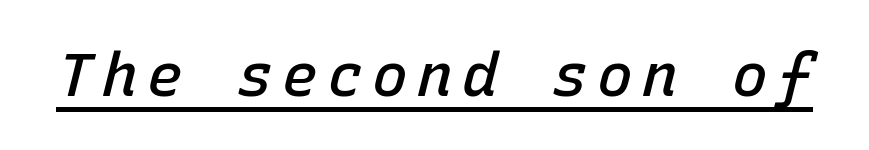
Q: Is the text bold? A: Semi-bold.
Q: Is the text italic (slanted)? A: Yes, it leans right by about 15 degrees.
Q: Is the text underlined? A: Yes.
Q: Width (condensed, normal, or wide)? A: Normal.
Q: Stroke contrast? A: Low.
Q: x-height? A: Medium.
Q: Monospaced? A: Yes.
